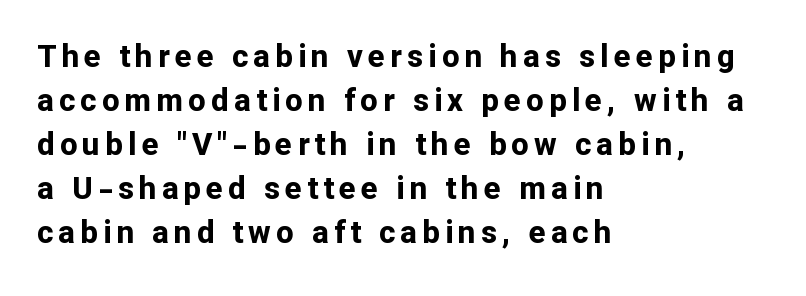
Q: Is the text bold? A: Yes.
Q: Is the text italic (slanted)? A: No, it is upright.
Q: Is the typeface a serif or a sans-serif typeface? A: Sans-serif.
Q: Is the text underlined? A: No.
Q: How is the paragraph aligned? A: Left-aligned.
Q: Is the spacing between lines tight, normal or loose? A: Normal.
Q: Width (condensed, normal, or wide)? A: Normal.
Q: Stroke contrast? A: Low.
Q: x-height? A: Medium.
Q: Monospaced? A: No.
